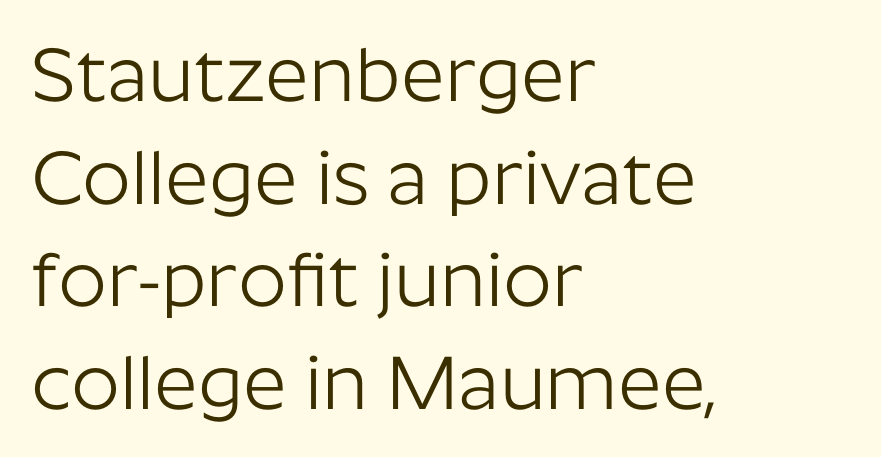
Q: Is the text bold? A: No.
Q: Is the text italic (slanted)? A: No, it is upright.
Q: Is the typeface a serif or a sans-serif typeface? A: Sans-serif.
Q: Is the text underlined? A: No.
Q: How is the paragraph aligned? A: Left-aligned.
Q: Is the spacing between letters normal or unusually wide? A: Normal.
Q: Is the spacing between lines tight, normal or loose? A: Normal.
Q: Width (condensed, normal, or wide)? A: Normal.
Q: Stroke contrast? A: Low.
Q: x-height? A: Medium.
Q: Monospaced? A: No.
